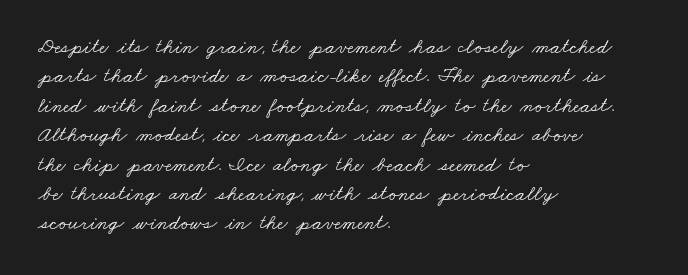
{"underline": "no", "align": "left", "line_spacing": "normal", "line_spacing_ratio": 1.4, "letter_spacing": "normal", "letter_spacing_em": 0.0, "glyph_px": 21}
